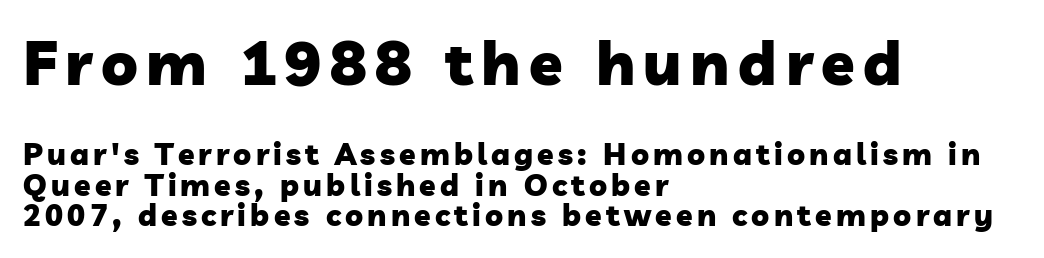
Q: Is the text bold? A: Yes.
Q: Is the typeface a serif or a sans-serif typeface? A: Sans-serif.
Q: Is the text underlined? A: No.
Q: How is the paragraph aligned? A: Left-aligned.
Q: Is the spacing between lines tight, normal or loose? A: Tight.
Q: Which block of text is set in a larger size, the first (top) or the second (bottom)? A: The first (top) one.
Q: Width (condensed, normal, or wide)? A: Normal.
Q: Stroke contrast? A: Low.
Q: x-height? A: Medium.
Q: Monospaced? A: No.
